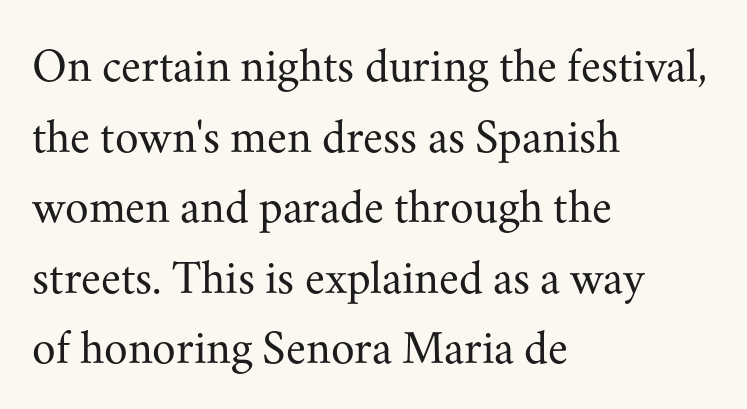
{"serif": "yes", "italic": "no", "bold": "no", "weight": "regular", "width": "normal", "stroke_contrast": "medium", "x_height": "small", "monospaced": "no", "underline": "no", "align": "left", "line_spacing": "normal", "line_spacing_ratio": 1.47, "letter_spacing": "normal", "letter_spacing_em": 0.0, "glyph_px": 48}
